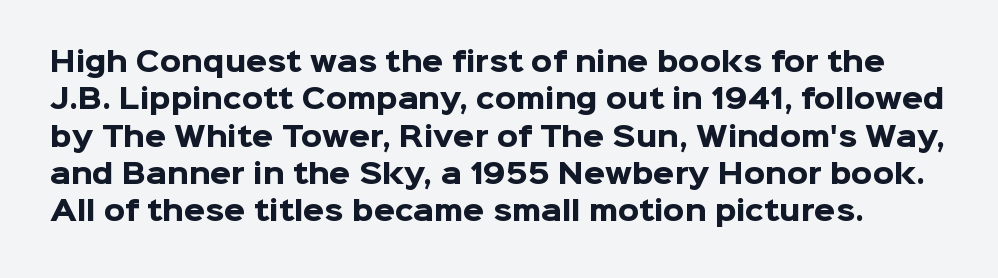
{"italic": "no", "bold": "yes", "underline": "no", "line_spacing": "normal", "line_spacing_ratio": 1.38, "letter_spacing": "normal", "letter_spacing_em": 0.0, "glyph_px": 27}
